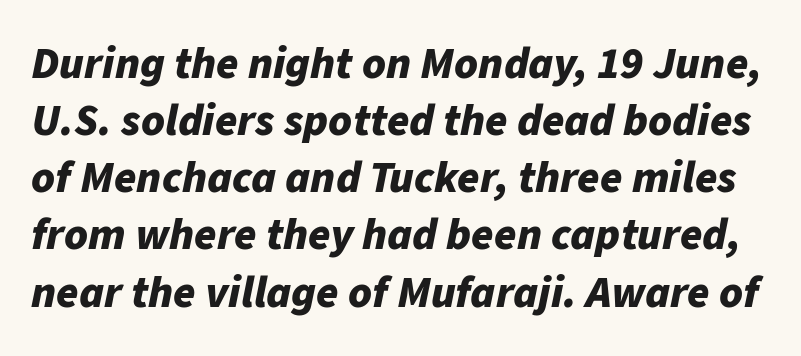
{"italic": "yes", "lean": "right", "slant_degrees": 11, "bold": "yes", "weight": "bold", "width": "normal", "stroke_contrast": "low", "x_height": "medium", "monospaced": "no", "underline": "no", "line_spacing": "normal", "line_spacing_ratio": 1.27, "letter_spacing": "normal", "letter_spacing_em": 0.0, "glyph_px": 45}
